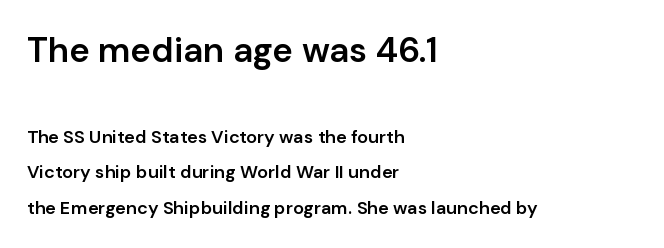
{"serif": "no", "italic": "no", "bold": "semi", "weight": "semibold", "width": "normal", "stroke_contrast": "low", "x_height": "medium", "monospaced": "no", "underline": "no", "align": "left", "line_spacing": "loose", "line_spacing_ratio": 1.99, "letter_spacing": "normal", "letter_spacing_em": 0.0, "larger_block": "first", "size_ratio": 1.94, "glyph_px": 35}
